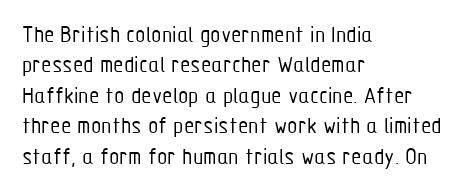
The image shows 24 px text type, upright; set left-aligned, normal line spacing (1.27x), normal letter spacing, not underlined.
